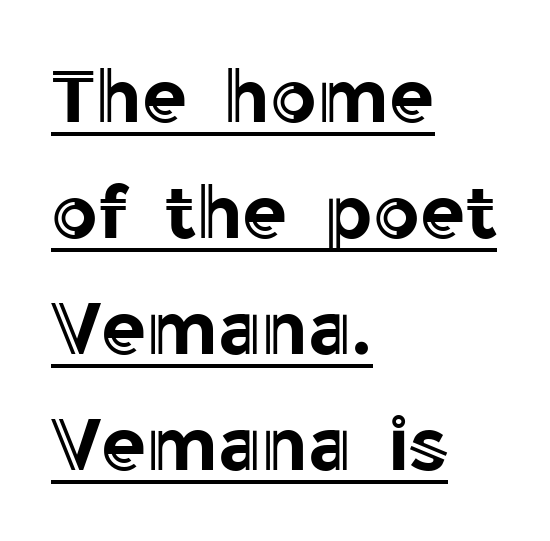
{"italic": "no", "width": "normal", "x_height": "medium", "monospaced": "no", "underline": "yes", "align": "left", "line_spacing": "normal", "line_spacing_ratio": 1.59, "letter_spacing": "normal", "letter_spacing_em": 0.0, "glyph_px": 73}
